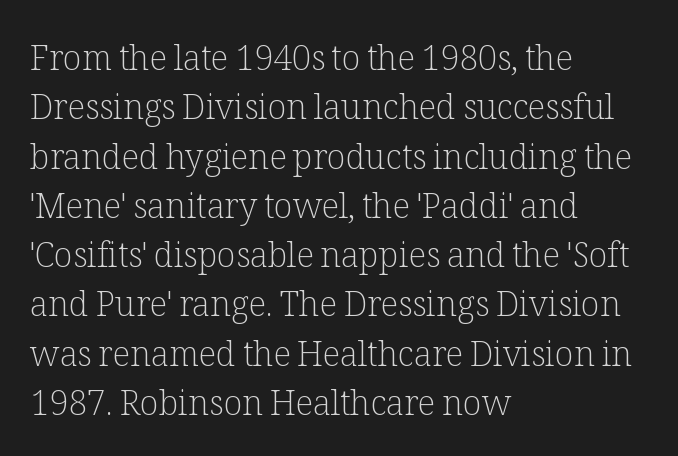
The text block is weighted toward the left margin, trailing off unevenly rightward. Observe the ordinary spacing: letters are neighbours, not strangers. Are there feet on the stems? There are — it's a serif. Nope, not italic — everything's standing straight.
